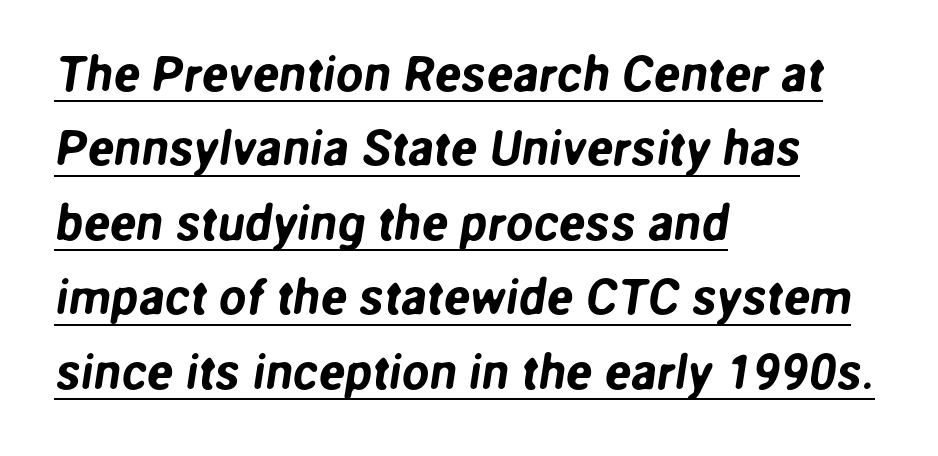
Line starts are locked; line ends wander. The letters sit at their default tracking, neither squeezed nor spread. Compared with undecorated copy, this sample adds a rule below the words. Horizontal bands of white between lines are of average thickness.
